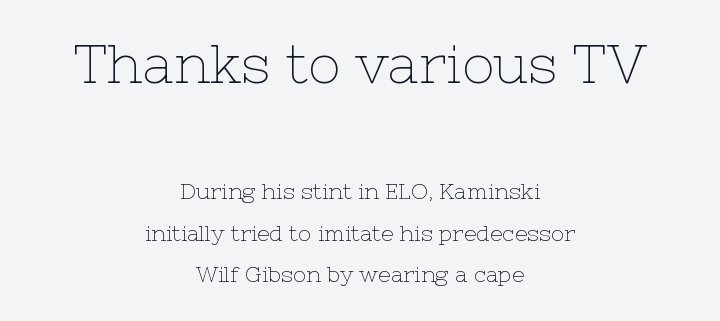
{"serif": "yes", "italic": "no", "bold": "no", "weight": "thin", "width": "normal", "stroke_contrast": "low", "x_height": "medium", "monospaced": "no", "underline": "no", "align": "center", "line_spacing_ratio": 1.89, "letter_spacing": "normal", "letter_spacing_em": 0.0, "larger_block": "first", "size_ratio": 2.45, "glyph_px": 54}
